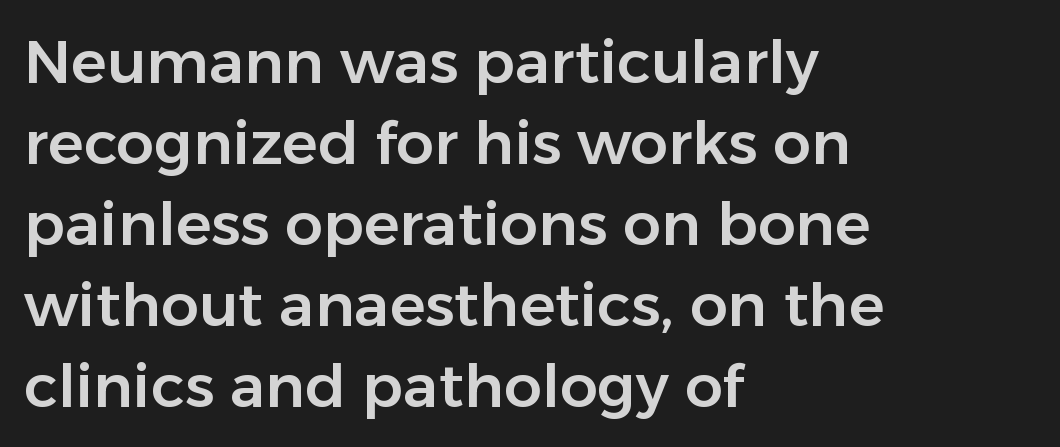
Q: Is the text italic (slanted)? A: No, it is upright.
Q: Is the typeface a serif or a sans-serif typeface? A: Sans-serif.
Q: Is the text underlined? A: No.
Q: How is the paragraph aligned? A: Left-aligned.
Q: Is the spacing between letters normal or unusually wide? A: Normal.
Q: Is the spacing between lines tight, normal or loose? A: Normal.
Q: Width (condensed, normal, or wide)? A: Normal.
Q: Stroke contrast? A: Low.
Q: x-height? A: Medium.
Q: Monospaced? A: No.
